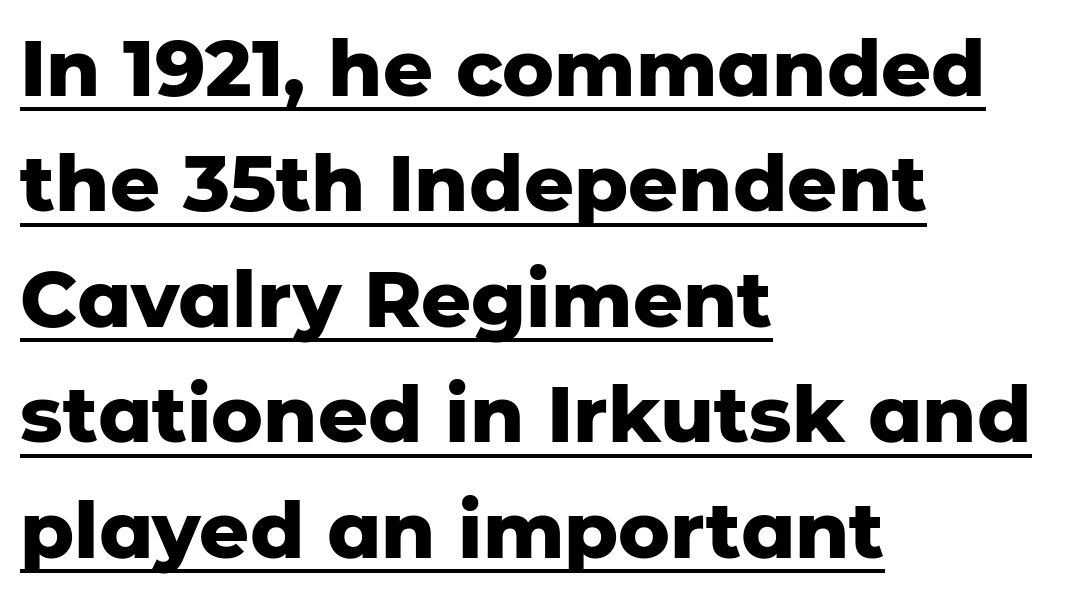
{"serif": "no", "italic": "no", "bold": "yes", "weight": "heavy", "width": "normal", "stroke_contrast": "low", "x_height": "medium", "monospaced": "no", "underline": "yes", "align": "left", "line_spacing": "normal", "line_spacing_ratio": 1.48, "letter_spacing": "normal", "letter_spacing_em": 0.0, "glyph_px": 78}
